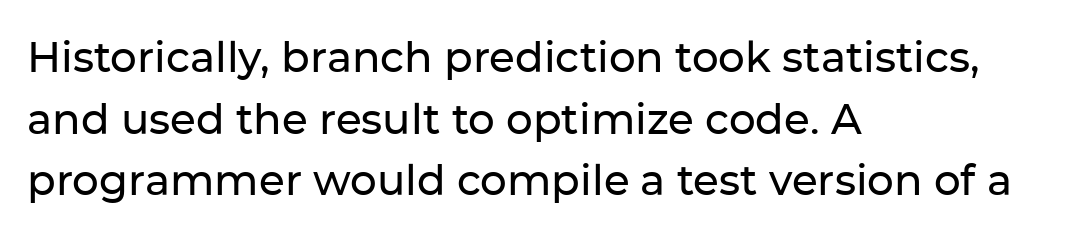
{"serif": "no", "italic": "no", "width": "normal", "stroke_contrast": "low", "x_height": "medium", "monospaced": "no", "underline": "no", "align": "left", "line_spacing": "normal", "line_spacing_ratio": 1.47, "letter_spacing": "normal", "letter_spacing_em": 0.0, "glyph_px": 42}
